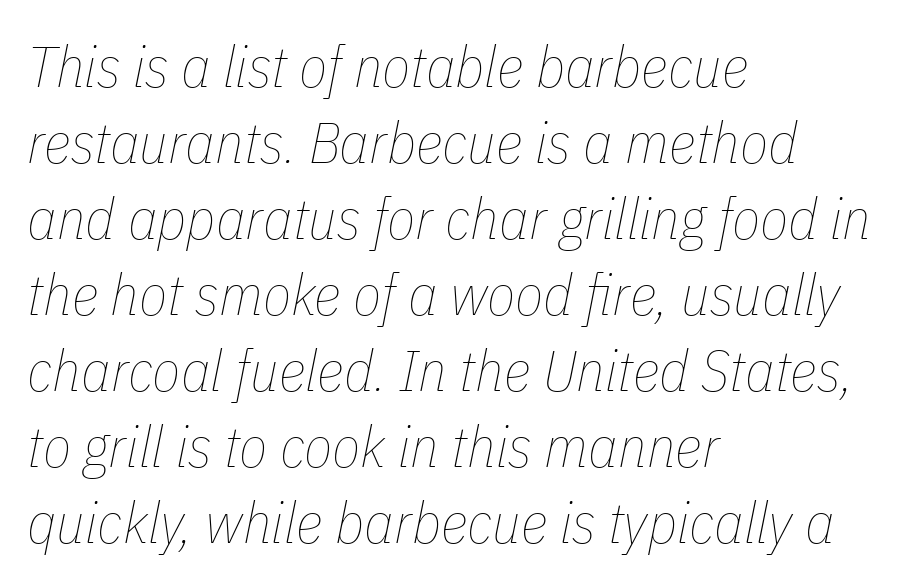
The image shows 58 px thin, condensed type, italic (leaning right); set left-aligned, normal line spacing (1.31x), normal letter spacing, not underlined; low stroke contrast and a medium x-height.
